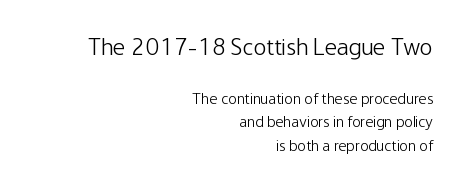
The image shows 24 px text type, upright; set right-aligned, normal line spacing (1.48x), normal letter spacing, not underlined; the first (top) block is 1.5x larger.
